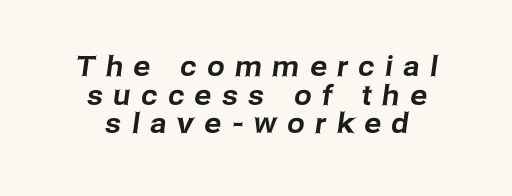
Words float on clear page, feet unadorned. Letter spacing: wide. Regarding leading, the lines here are crowded together. Every row of glyphs is offset so its center matches the block's center. Typographically, this falls in the sans-serif category.
